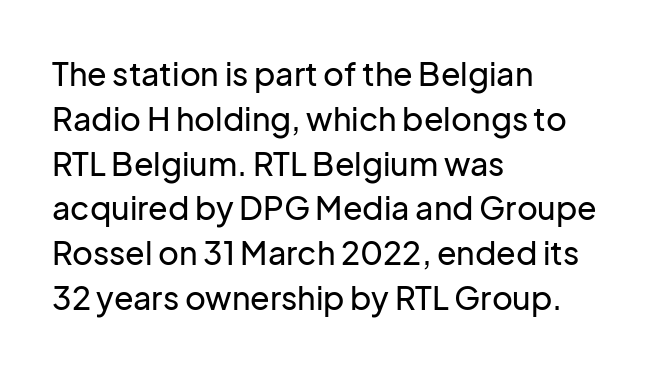
{"serif": "no", "italic": "no", "width": "normal", "stroke_contrast": "low", "x_height": "medium", "monospaced": "no", "underline": "no", "align": "left", "line_spacing": "normal", "line_spacing_ratio": 1.4, "letter_spacing": "normal", "letter_spacing_em": 0.0, "glyph_px": 32}
